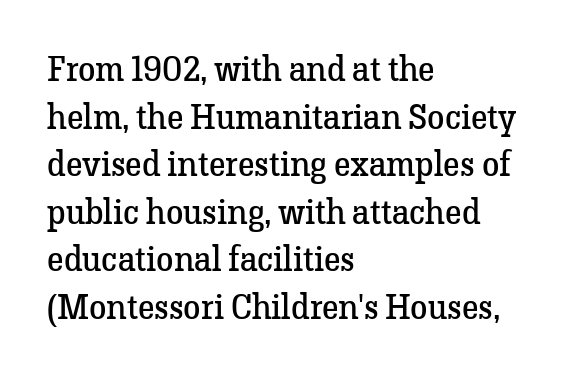
The letters carry serifs — small finishing strokes at the ends of their stems. Alignment: flush left. Nobody touched the tracking dial on this one. Rows of type keep a routine distance in the vertical direction. A typesetter would call this proportional, since set widths differ per character.
